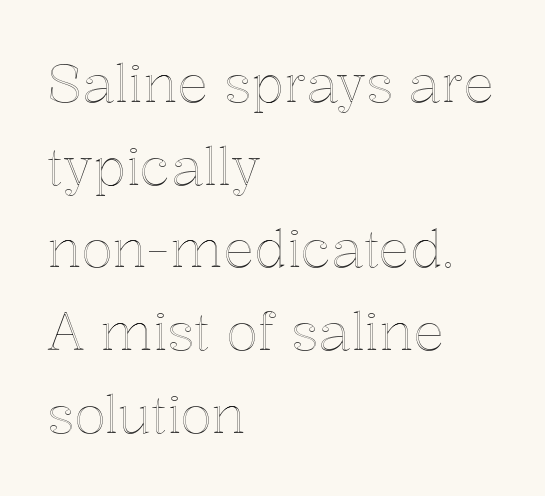
Q: Is the text italic (slanted)? A: No, it is upright.
Q: Is the text underlined? A: No.
Q: How is the paragraph aligned? A: Left-aligned.
Q: Is the spacing between letters normal or unusually wide? A: Normal.
Q: Is the spacing between lines tight, normal or loose? A: Normal.
Q: Width (condensed, normal, or wide)? A: Normal.
Q: x-height? A: Medium.
Q: Monospaced? A: No.
